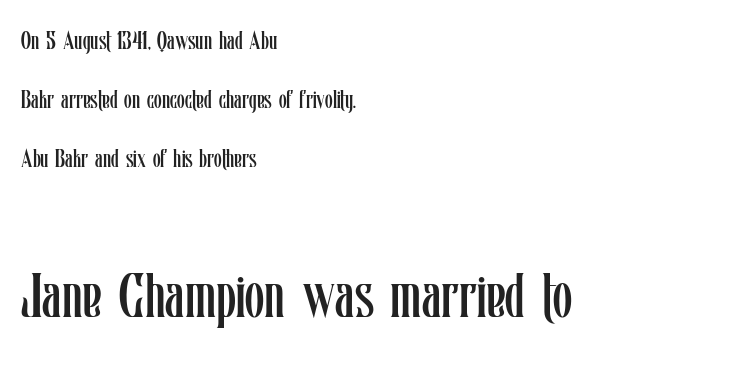
The image shows 63 px regular-weight, condensed type, upright; set left-aligned, loose line spacing (2.36x), normal letter spacing, not underlined; the second (bottom) block is 2.52x larger; low stroke contrast and a medium x-height.
